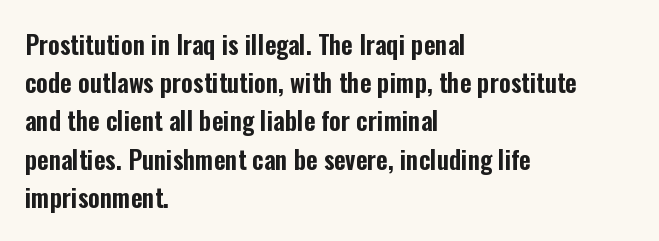
Descenders hang freely into open space. Teacher's note: observe the even left margin — that is flush-left alignment. The vertical gap from one line to the next is medium. If you drew a line through each stem, it would be perfectly vertical. The letters sit at their default tracking, neither squeezed nor spread.
